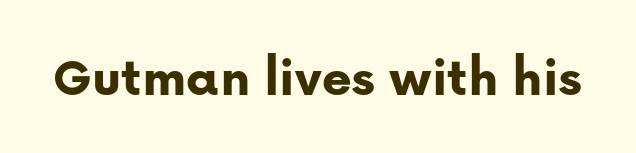
Do the letters lean? They stand straight. Heft: maximum for text — a bold. What stands out about the letter spacing? Nothing — it is the standard amount. Stroke terminals: plain, sans-serif. Descenders are the only things crossing below the line.
